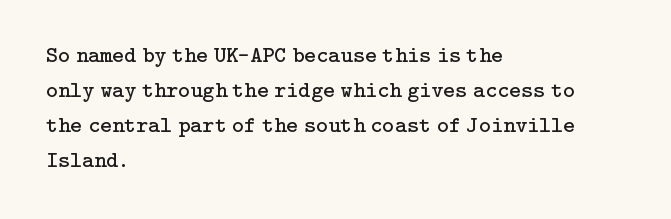
Weight: not bold — regular or lighter. The typesetter chose a ragged-right arrangement here. Each new line begins a customary step beneath the previous one. You could call the tracking neutral — neither tight nor loose. Only glyphs here, with clear space below each row. You can tell it's not italic because the verticals are truly vertical.
